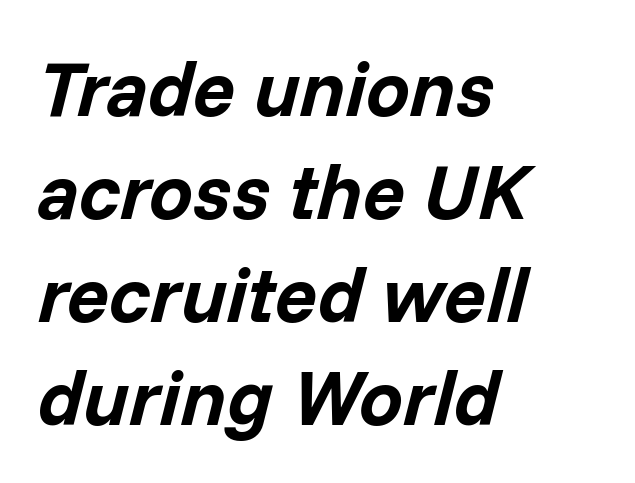
Q: Is the text bold? A: Yes.
Q: Is the text italic (slanted)? A: Yes, it leans right by about 14 degrees.
Q: Is the text underlined? A: No.
Q: How is the paragraph aligned? A: Left-aligned.
Q: Is the spacing between letters normal or unusually wide? A: Normal.
Q: Is the spacing between lines tight, normal or loose? A: Normal.
Q: Width (condensed, normal, or wide)? A: Normal.
Q: Stroke contrast? A: Low.
Q: x-height? A: Medium.
Q: Monospaced? A: No.
